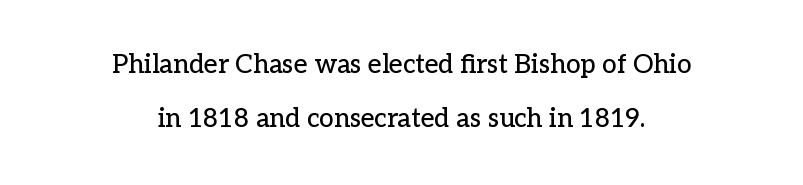
Q: Is the text italic (slanted)? A: No, it is upright.
Q: Is the text underlined? A: No.
Q: How is the paragraph aligned? A: Centered.
Q: Is the spacing between letters normal or unusually wide? A: Normal.
Q: Is the spacing between lines tight, normal or loose? A: Loose.
